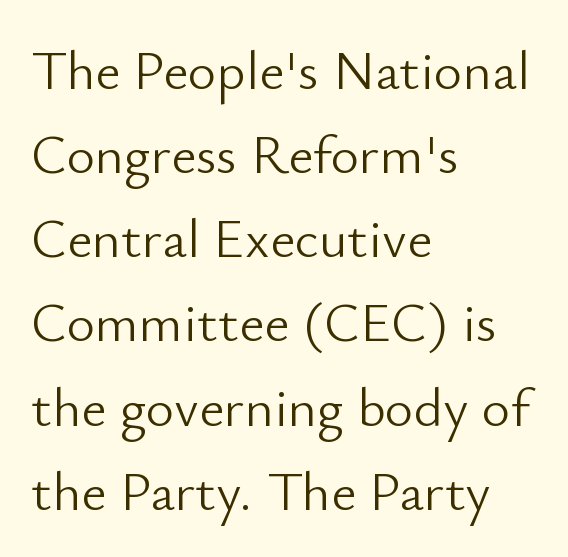
{"serif": "no", "italic": "no", "bold": "no", "weight": "light", "width": "normal", "stroke_contrast": "low", "x_height": "small", "monospaced": "no", "underline": "no", "align": "left", "line_spacing": "normal", "line_spacing_ratio": 1.53, "letter_spacing": "normal", "letter_spacing_em": 0.0, "glyph_px": 55}
